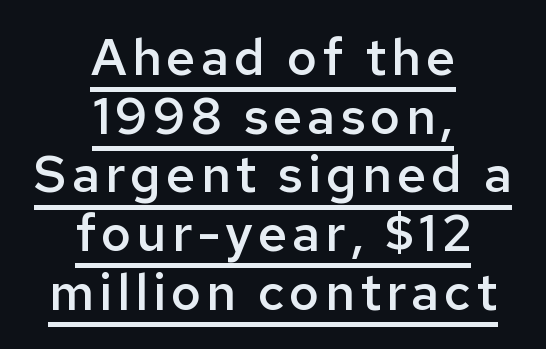
The image shows 51 px semibold sans-serif type, upright; set centered, tight line spacing (1.15x), underlined; low stroke contrast and a medium x-height.
